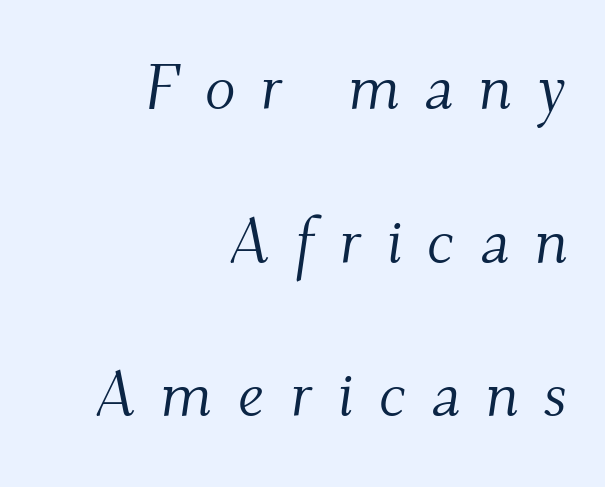
The image shows 64 px light serif type, italic (leaning right); set right-aligned, loose line spacing (2.4x), unusually wide letter spacing (+0.39 em), not underlined; medium stroke contrast and a small x-height.
